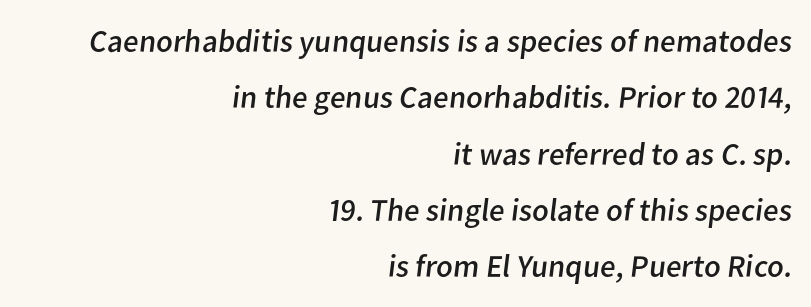
Q: Is the text bold? A: No.
Q: Is the typeface a serif or a sans-serif typeface? A: Sans-serif.
Q: Is the text underlined? A: No.
Q: How is the paragraph aligned? A: Right-aligned.
Q: Is the spacing between letters normal or unusually wide? A: Normal.
Q: Width (condensed, normal, or wide)? A: Normal.
Q: Stroke contrast? A: Low.
Q: x-height? A: Medium.
Q: Monospaced? A: No.
